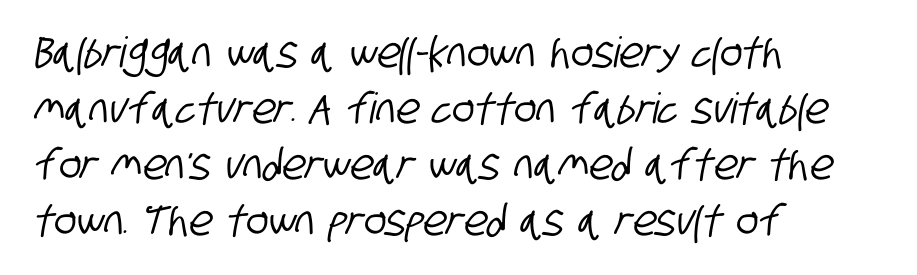
The image shows 42 px condensed sans-serif type; set left-aligned, normal line spacing (1.33x), normal letter spacing, not underlined; low stroke contrast and a large x-height.
